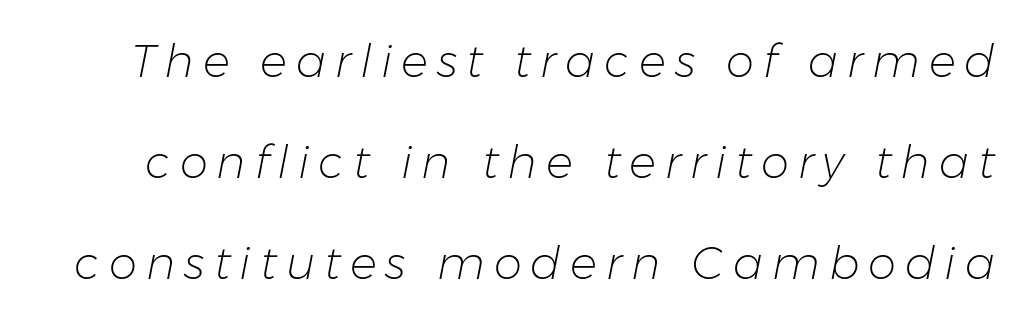
Q: Is the text bold? A: No.
Q: Is the text italic (slanted)? A: Yes, it leans right by about 11 degrees.
Q: Is the text underlined? A: No.
Q: Is the spacing between letters normal or unusually wide? A: Unusually wide.
Q: Is the spacing between lines tight, normal or loose? A: Loose.
Q: Width (condensed, normal, or wide)? A: Normal.
Q: Stroke contrast? A: Low.
Q: x-height? A: Medium.
Q: Monospaced? A: No.
